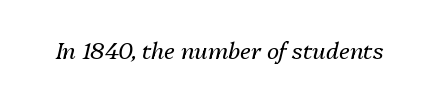
{"italic": "yes", "lean": "right", "slant_degrees": 13, "bold": "no", "underline": "no", "letter_spacing": "normal", "letter_spacing_em": 0.0, "glyph_px": 23}
